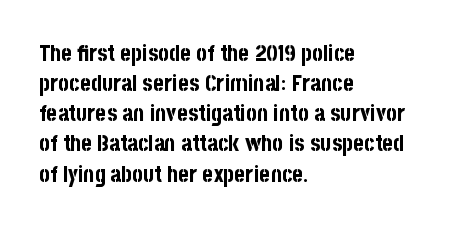
The image shows 23 px bold type, upright; set left-aligned, normal line spacing (1.31x), normal letter spacing, not underlined.
